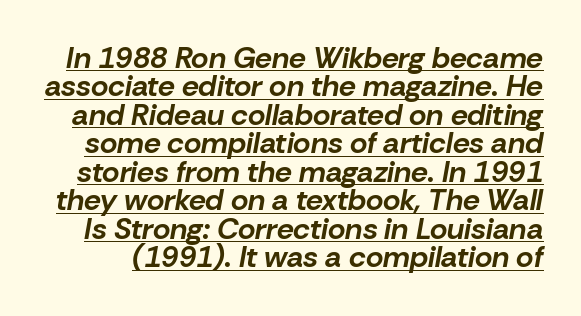
Q: Is the text bold? A: Yes.
Q: Is the text italic (slanted)? A: Yes, it leans right by about 10 degrees.
Q: Is the text underlined? A: Yes.
Q: Is the spacing between letters normal or unusually wide? A: Normal.
Q: Is the spacing between lines tight, normal or loose? A: Tight.
Q: Width (condensed, normal, or wide)? A: Normal.
Q: Stroke contrast? A: Low.
Q: x-height? A: Medium.
Q: Monospaced? A: No.
